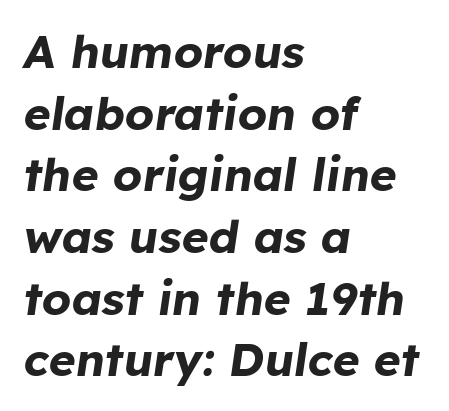
Q: Is the text bold? A: Yes.
Q: Is the text italic (slanted)? A: Yes, it leans right by about 8 degrees.
Q: Is the text underlined? A: No.
Q: How is the paragraph aligned? A: Left-aligned.
Q: Is the spacing between letters normal or unusually wide? A: Normal.
Q: Is the spacing between lines tight, normal or loose? A: Normal.
Q: Width (condensed, normal, or wide)? A: Normal.
Q: Stroke contrast? A: Low.
Q: x-height? A: Medium.
Q: Monospaced? A: No.
